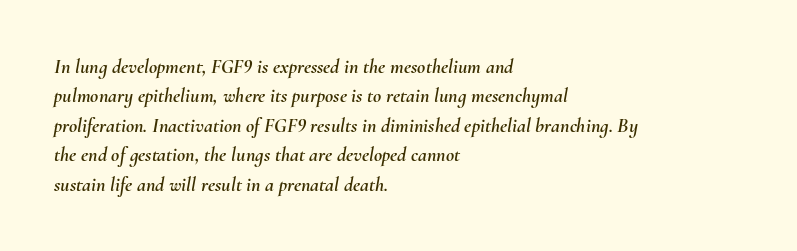
The image shows 20 px text type, italic (leaning right); set left-aligned, normal line spacing (1.47x), normal letter spacing, not underlined.
